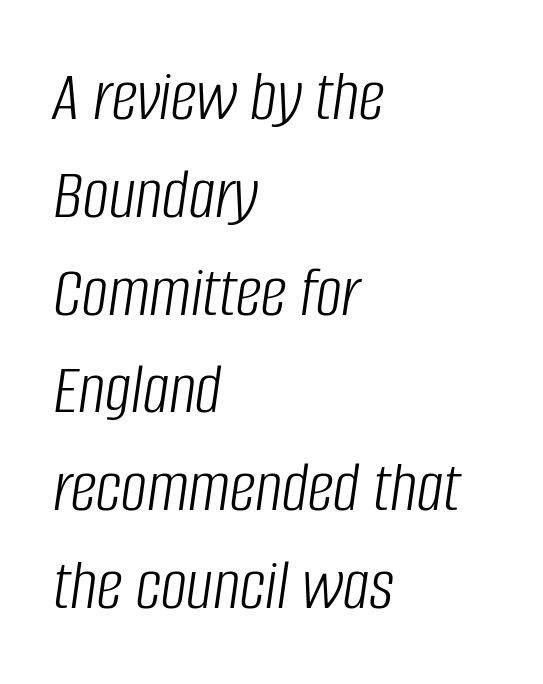
Q: Is the text bold? A: No.
Q: Is the text italic (slanted)? A: Yes, it leans right by about 8 degrees.
Q: Is the text underlined? A: No.
Q: How is the paragraph aligned? A: Left-aligned.
Q: Is the spacing between letters normal or unusually wide? A: Normal.
Q: Is the spacing between lines tight, normal or loose? A: Normal.
Q: Width (condensed, normal, or wide)? A: Condensed.
Q: Stroke contrast? A: Low.
Q: x-height? A: Large.
Q: Monospaced? A: No.
